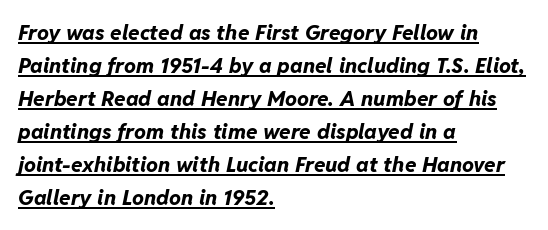
Q: Is the text bold? A: Yes.
Q: Is the text italic (slanted)? A: Yes, it leans right by about 11 degrees.
Q: Is the text underlined? A: Yes.
Q: How is the paragraph aligned? A: Left-aligned.
Q: Is the spacing between letters normal or unusually wide? A: Normal.
Q: Is the spacing between lines tight, normal or loose? A: Normal.
